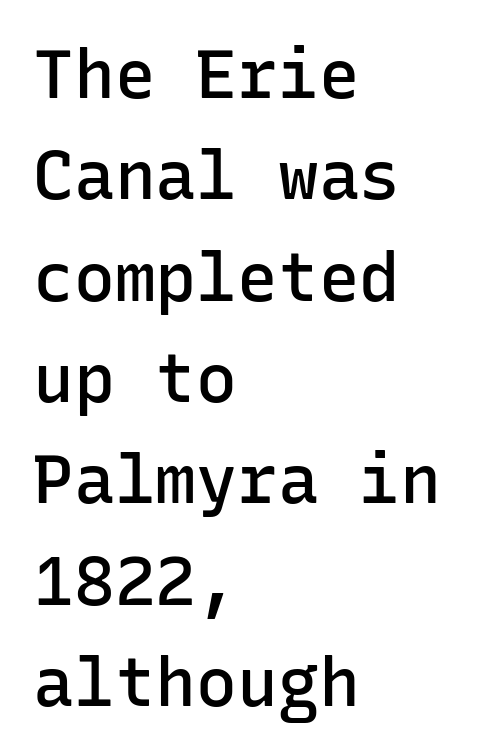
Q: Is the text bold? A: Semi-bold.
Q: Is the text italic (slanted)? A: No, it is upright.
Q: Is the typeface a serif or a sans-serif typeface? A: Sans-serif.
Q: Is the text underlined? A: No.
Q: How is the paragraph aligned? A: Left-aligned.
Q: Is the spacing between letters normal or unusually wide? A: Normal.
Q: Is the spacing between lines tight, normal or loose? A: Normal.
Q: Width (condensed, normal, or wide)? A: Normal.
Q: Stroke contrast? A: Low.
Q: x-height? A: Medium.
Q: Monospaced? A: Yes.
